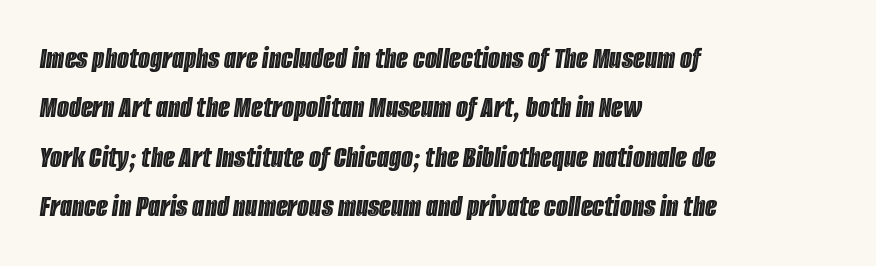
The letters advance in unequal steps, a hallmark of proportional type. The lines are quadded left. Is the type slanted? Yes — the strokes lean at a clear angle. Underlining? Definitely not there. What stands out about the letter spacing? Nothing — it is the standard amount.
